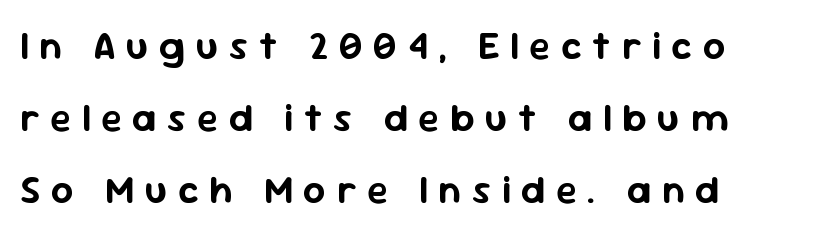
These lines have a slow, spaced-out rhythm from letter to letter. The text was rendered using a sans face with plain stroke endings. Tall strokes in this sample are plumb rather than angled. Every row of glyphs begins at an identical x-position on the left. Character widths vary here, with narrow letters taking less room than wide ones.
